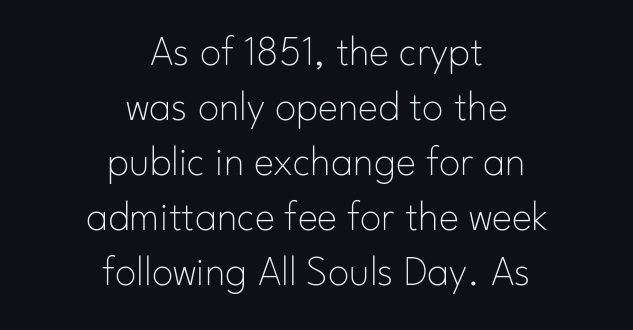
Here the designer chose a conventional face with non-uniform glyph widths. A bare baseline throughout the passage. A centered setting, common on invitations and titles, is used for this passage. The letters stand straight up with perfectly vertical stems. The rendering uses a moderate line-height, typical for paragraphs. Examine the stroke ends and you'll find no serifs.
